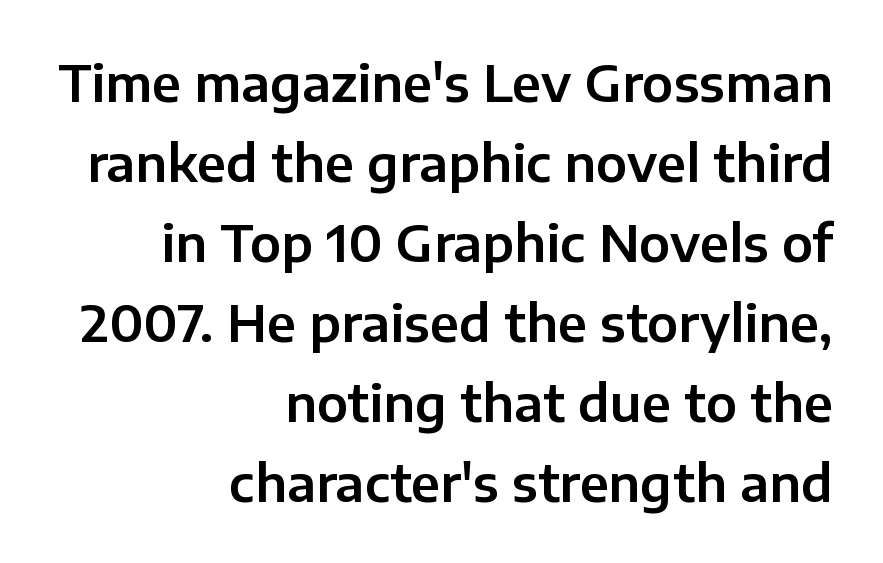
{"serif": "no", "italic": "no", "width": "normal", "stroke_contrast": "low", "x_height": "medium", "monospaced": "no", "underline": "no", "align": "right", "line_spacing": "normal", "line_spacing_ratio": 1.6, "letter_spacing": "normal", "letter_spacing_em": 0.0, "glyph_px": 50}
